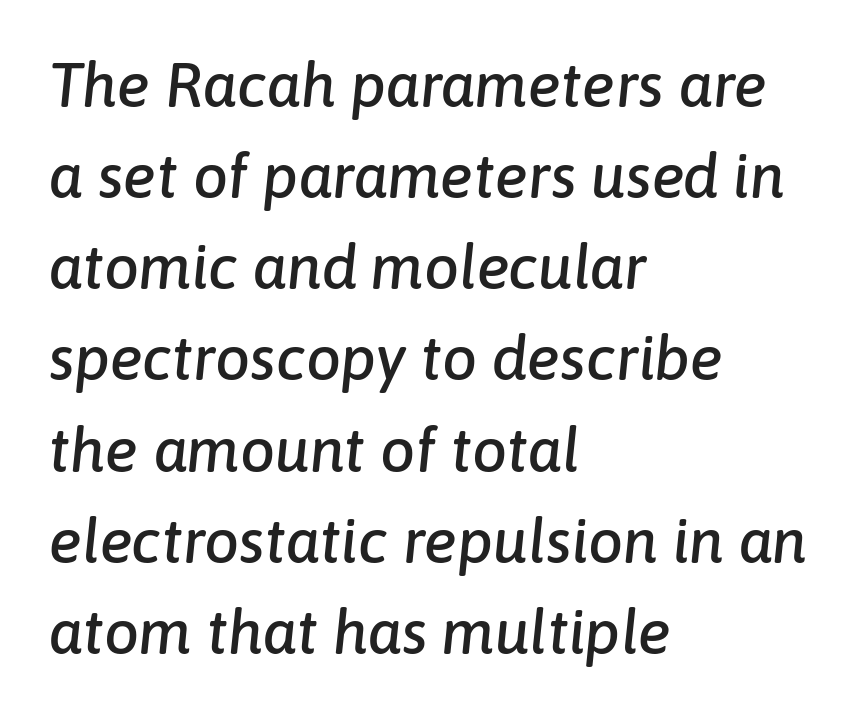
Q: Is the text italic (slanted)? A: Yes, it leans right by about 6 degrees.
Q: Is the text underlined? A: No.
Q: How is the paragraph aligned? A: Left-aligned.
Q: Is the spacing between letters normal or unusually wide? A: Normal.
Q: Is the spacing between lines tight, normal or loose? A: Normal.
Q: Width (condensed, normal, or wide)? A: Normal.
Q: Stroke contrast? A: Low.
Q: x-height? A: Medium.
Q: Monospaced? A: No.
